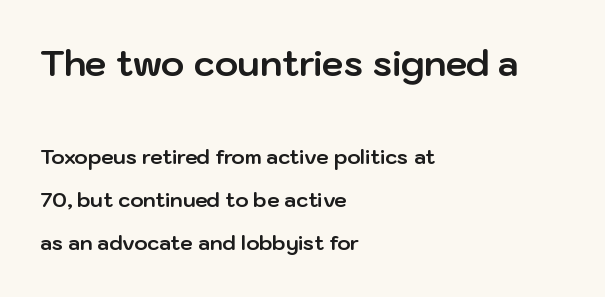
The line-height multiplier appears high, well above default. The rendering keeps characters at their native spacing. Caption: upper text group enlarged, lower text group reduced. Notice how the stems are strictly vertical — no italics here.
